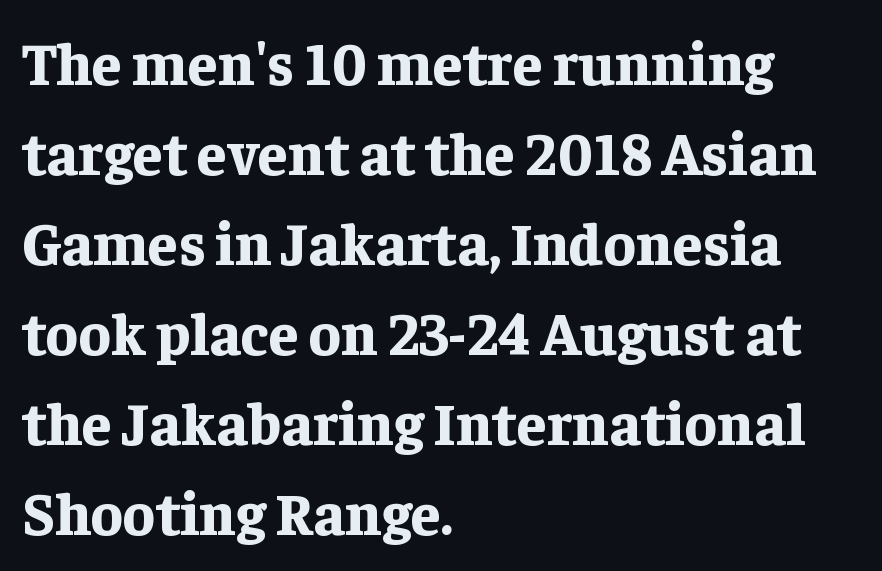
Q: Is the text bold? A: Yes.
Q: Is the text italic (slanted)? A: No, it is upright.
Q: Is the typeface a serif or a sans-serif typeface? A: Serif.
Q: Is the text underlined? A: No.
Q: How is the paragraph aligned? A: Left-aligned.
Q: Is the spacing between letters normal or unusually wide? A: Normal.
Q: Is the spacing between lines tight, normal or loose? A: Normal.
Q: Width (condensed, normal, or wide)? A: Normal.
Q: Stroke contrast? A: Low.
Q: x-height? A: Medium.
Q: Monospaced? A: No.
